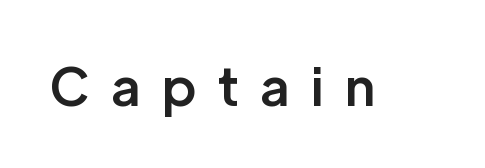
The image shows 52 px semibold sans-serif type, upright; set unusually wide letter spacing (+0.43 em), not underlined; low stroke contrast and a medium x-height.
